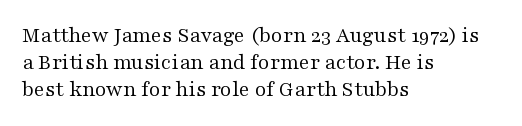
Q: Is the text bold? A: No.
Q: Is the text italic (slanted)? A: No, it is upright.
Q: Is the text underlined? A: No.
Q: How is the paragraph aligned? A: Left-aligned.
Q: Is the spacing between letters normal or unusually wide? A: Normal.
